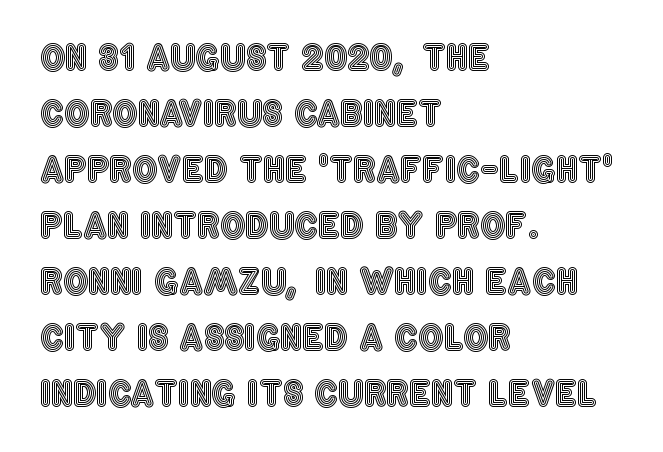
The image shows 35 px condensed type, upright; set left-aligned, normal line spacing (1.6x), normal letter spacing, not underlined; a large x-height.
